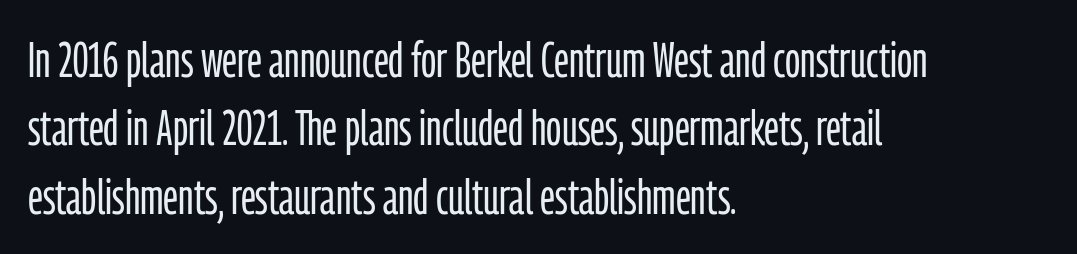
The image shows 50 px light, condensed sans-serif type, upright; set left-aligned, normal line spacing (1.37x), normal letter spacing, not underlined; low stroke contrast and a medium x-height.
